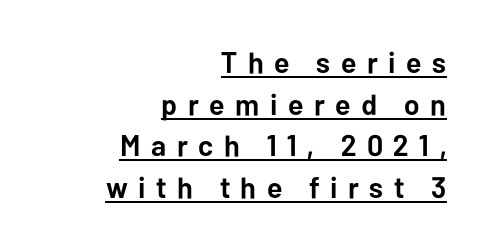
Proportional: the letters do not fall into vertical columns. What kind of face is this? One without serifs — a sans. Descenders here cross a horizontal rule under the line. Does extra space separate the letters? Yes, quite a lot of it. In terms of leading, this rendering sits right in the middle. You can tell it's not italic because the verticals are truly vertical.
